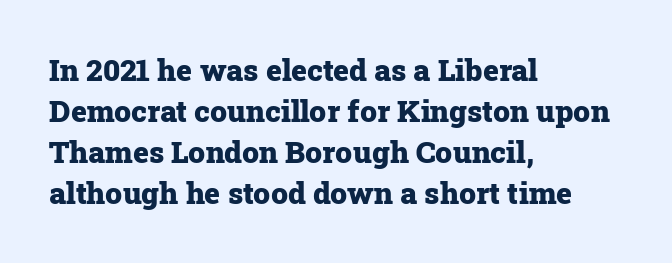
Q: Is the text bold? A: Yes.
Q: Is the text italic (slanted)? A: No, it is upright.
Q: Is the typeface a serif or a sans-serif typeface? A: Serif.
Q: Is the text underlined? A: No.
Q: How is the paragraph aligned? A: Left-aligned.
Q: Is the spacing between letters normal or unusually wide? A: Normal.
Q: Is the spacing between lines tight, normal or loose? A: Normal.
Q: Width (condensed, normal, or wide)? A: Normal.
Q: Stroke contrast? A: Low.
Q: x-height? A: Medium.
Q: Monospaced? A: No.
